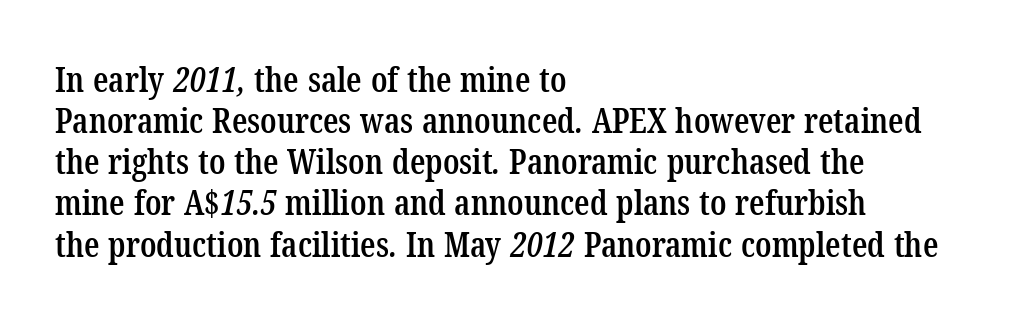
The passage is arranged the way most books set body copy — flush left. Old-style or modern, the face here clearly has serifs. Think of a printed novel: that variable character pitch is what you see here. Weight: semibold (demi). Honestly, there is no underline to notice here at all.
